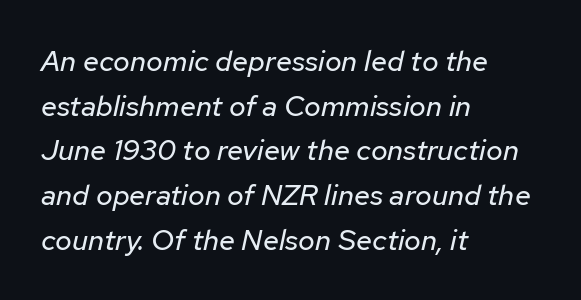
Q: Is the text bold? A: No.
Q: Is the text italic (slanted)? A: Yes, it leans right by about 12 degrees.
Q: Is the text underlined? A: No.
Q: How is the paragraph aligned? A: Left-aligned.
Q: Is the spacing between letters normal or unusually wide? A: Normal.
Q: Is the spacing between lines tight, normal or loose? A: Normal.
Q: Width (condensed, normal, or wide)? A: Normal.
Q: Stroke contrast? A: Low.
Q: x-height? A: Medium.
Q: Monospaced? A: No.
